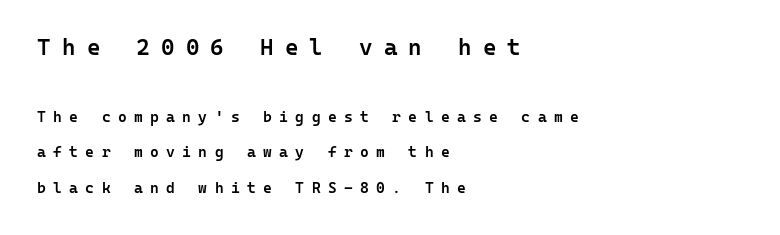
The gap between lines stays unmarked. A semibold gives these letters moderate extra thickness, short of bold. Reading down the block, your eye returns to a fixed left position each line. The letters stand upright; this is a roman face. Vertical spacing — loose. The more generous point size was reserved for the upper chunk.
